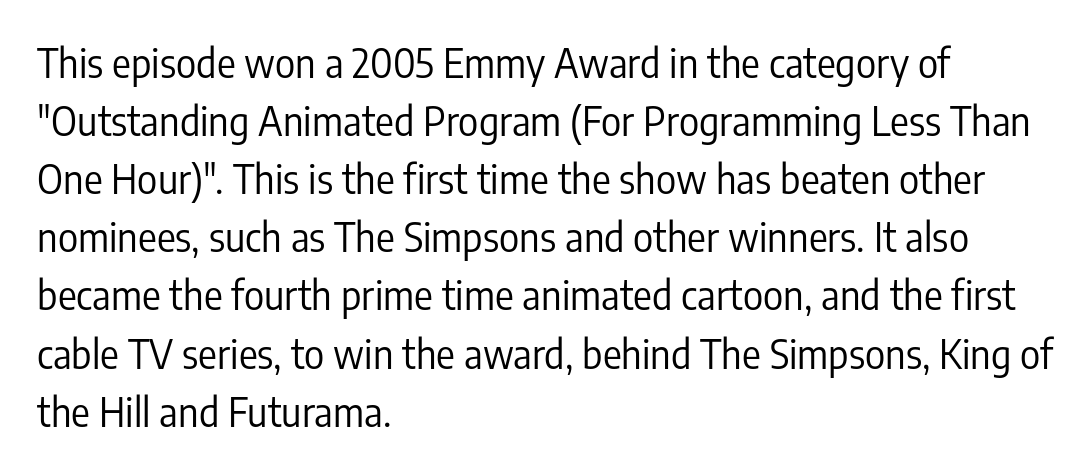
Between one letter and the next there's only the usual sliver of space. The characters are drawn with everyday or finer stroke widths. This sample keeps an unexceptional amount of space between lines. Does the type have serifs? No, each stem ends abruptly. Varying glyph widths throughout — classic text-font behaviour.
